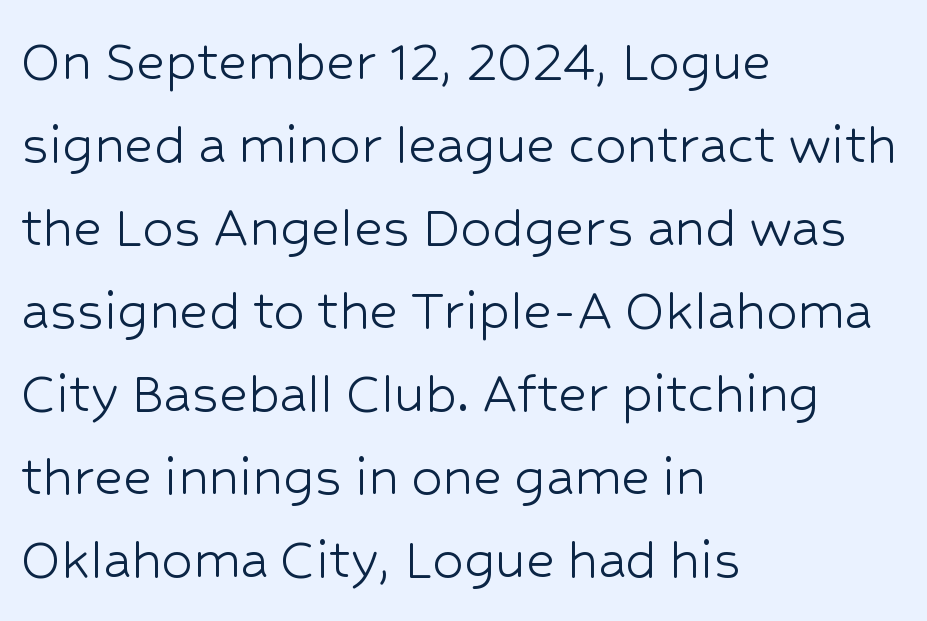
The image shows 62 px light sans-serif type, upright; set left-aligned, normal line spacing (1.34x), normal letter spacing, not underlined; low stroke contrast and a medium x-height.
